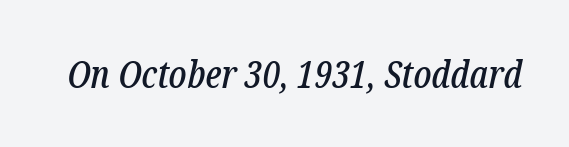
{"serif": "yes", "italic": "yes", "lean": "right", "slant_degrees": 12, "width": "condensed", "stroke_contrast": "low", "x_height": "medium", "monospaced": "no", "underline": "no", "letter_spacing": "normal", "letter_spacing_em": 0.0, "glyph_px": 38}
